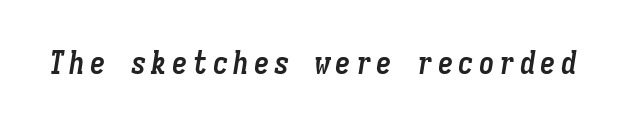
Yep, that's italic — everything's leaning. Rule under the text: the space is simply empty. The passage shown is typed in a monospace face where columns stay perfectly aligned. Stroke thickness is high; the sample reads as a true bold.
